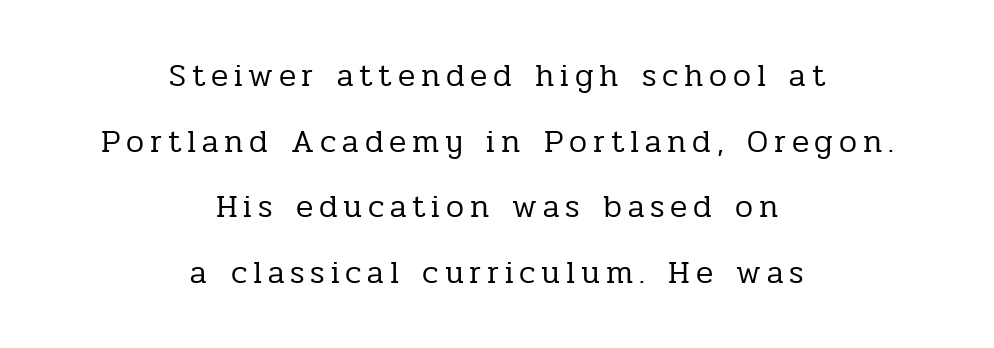
Caption: face not bold, strokes unweighted. Any mark beneath the type? The region is blank. You can tell it's not italic because the verticals are truly vertical. The glyphs in this specimen are seriffed. These lines stack symmetrically, like a column narrowing and widening about its center.
